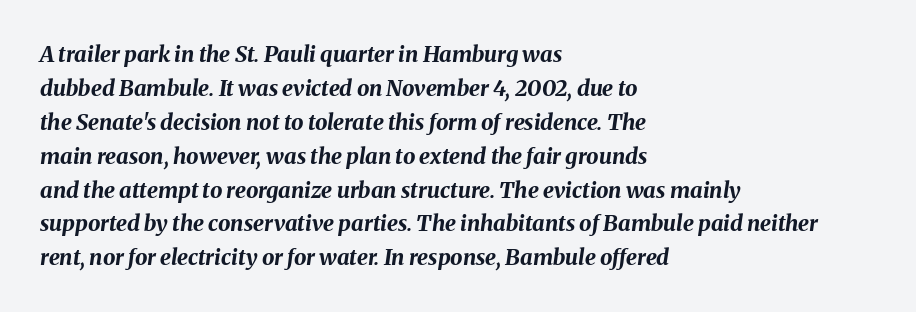
Weight: bold. You can tell it's italic because the verticals aren't actually vertical. The designer left line spacing at the default. Between one letter and the next there's only the usual sliver of space.
